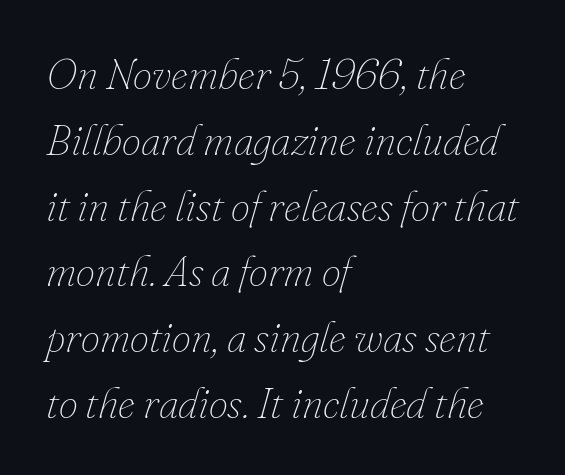
Q: Is the text bold? A: No.
Q: Is the text italic (slanted)? A: Yes, it leans right by about 16 degrees.
Q: Is the text underlined? A: No.
Q: How is the paragraph aligned? A: Left-aligned.
Q: Is the spacing between letters normal or unusually wide? A: Normal.
Q: Is the spacing between lines tight, normal or loose? A: Normal.
Q: Width (condensed, normal, or wide)? A: Normal.
Q: Stroke contrast? A: Low.
Q: x-height? A: Small.
Q: Monospaced? A: No.
